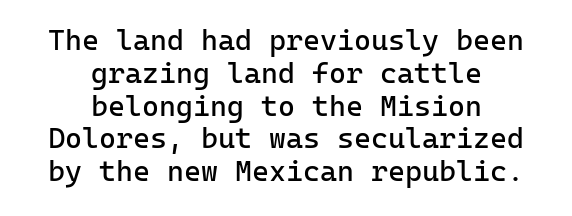
Each line is balanced around a shared central axis. The passage shown is typed in a monospace face where columns stay perfectly aligned. Inter-character spacing is left at the font's built-in metrics. Weight: in the light-to-regular range. No word sits above an underline.
